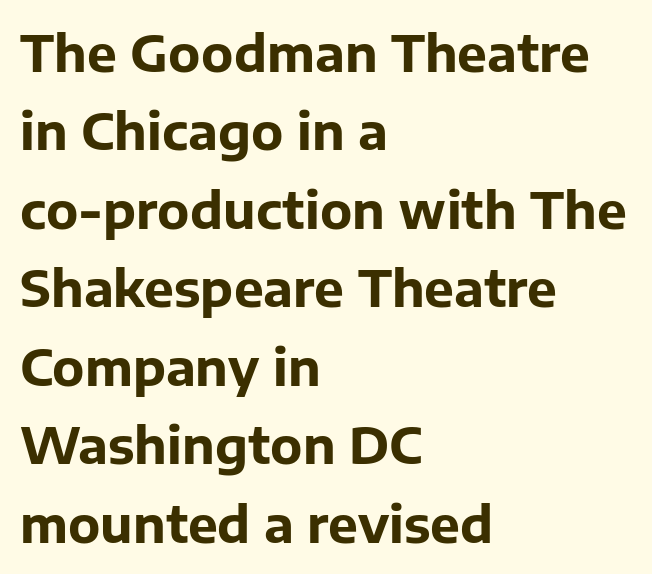
The image shows 50 px bold sans-serif type, upright; set left-aligned, normal line spacing (1.57x), normal letter spacing, not underlined; low stroke contrast and a medium x-height.
